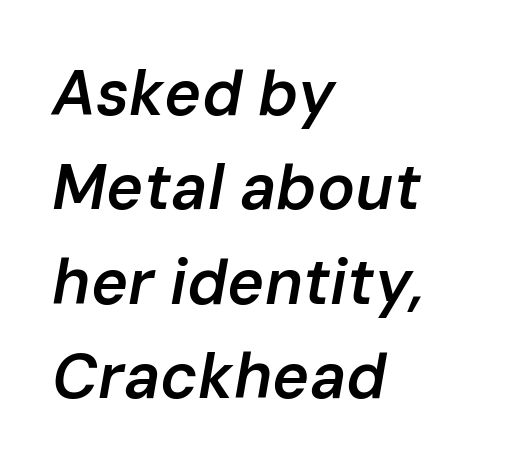
{"italic": "yes", "lean": "right", "slant_degrees": 10, "bold": "semi", "weight": "semibold", "width": "normal", "stroke_contrast": "low", "x_height": "medium", "monospaced": "no", "underline": "no", "align": "left", "line_spacing": "normal", "line_spacing_ratio": 1.5, "letter_spacing": "normal", "letter_spacing_em": 0.0, "glyph_px": 63}
